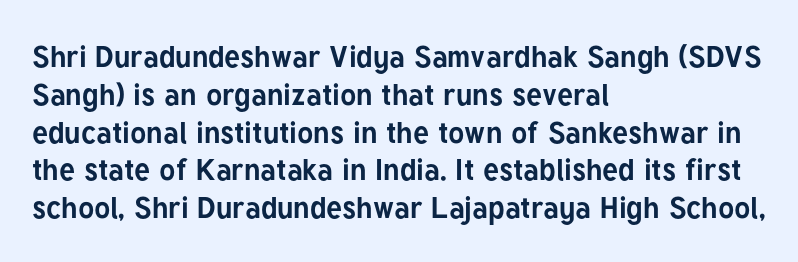
Q: Is the text bold? A: Yes.
Q: Is the text italic (slanted)? A: No, it is upright.
Q: Is the typeface a serif or a sans-serif typeface? A: Sans-serif.
Q: Is the text underlined? A: No.
Q: How is the paragraph aligned? A: Left-aligned.
Q: Is the spacing between letters normal or unusually wide? A: Normal.
Q: Is the spacing between lines tight, normal or loose? A: Normal.
Q: Width (condensed, normal, or wide)? A: Normal.
Q: Stroke contrast? A: Low.
Q: x-height? A: Medium.
Q: Monospaced? A: No.
